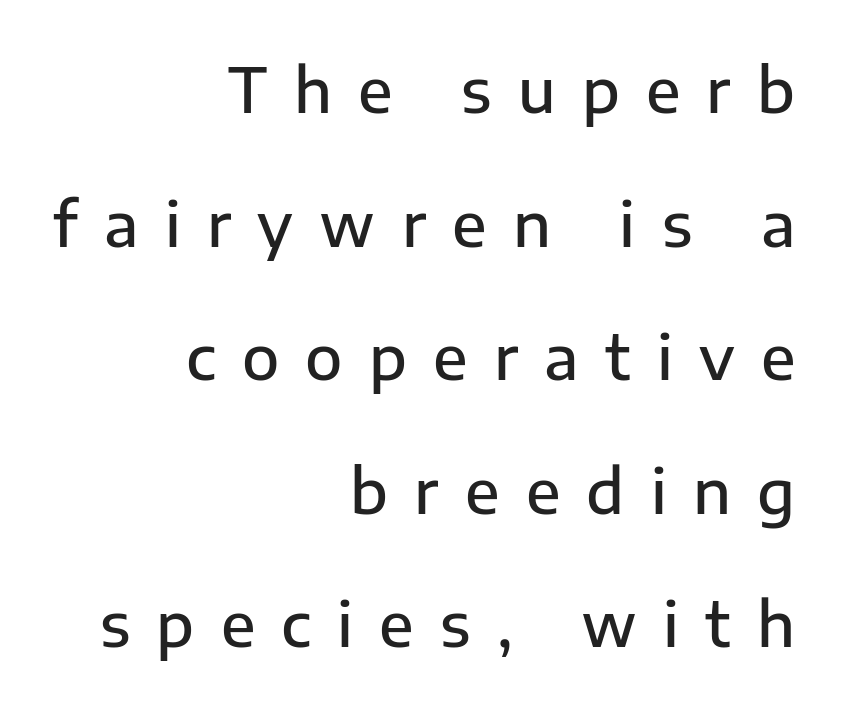
The image shows 61 px semibold sans-serif type, upright; set right-aligned, loose line spacing (2.19x), unusually wide letter spacing (+0.43 em), not underlined; low stroke contrast and a medium x-height.
